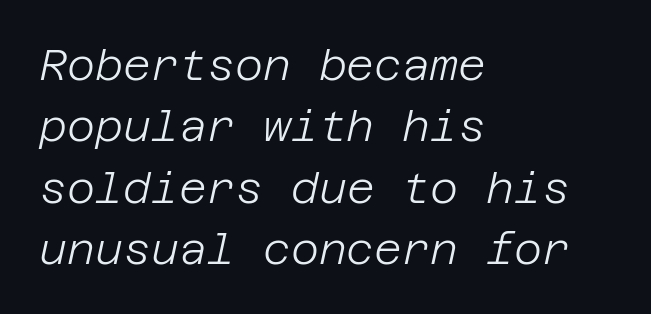
The passage shown is not bold in any degree. Does the leading feel generous? No, just average. Glance below the letters and you will spot only blank space. The passage is arranged the way most books set body copy — flush left.
